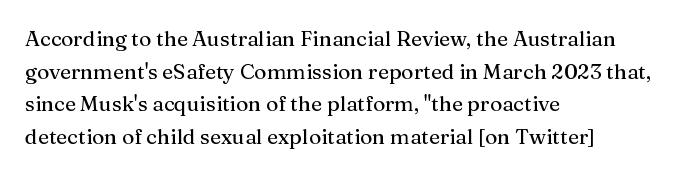
{"italic": "no", "underline": "no", "align": "left", "line_spacing": "normal", "line_spacing_ratio": 1.55, "letter_spacing": "normal", "letter_spacing_em": 0.0, "glyph_px": 21}
